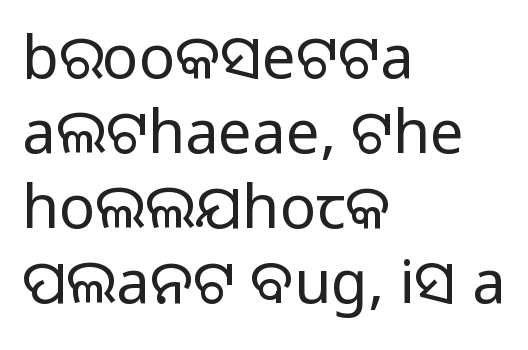
These lines were composed using upright roman letters. This sample is left-justified, so line endings fall wherever the words run out. Underlining? Definitely not there. Whoever set this chose a conventional vertical rhythm.
